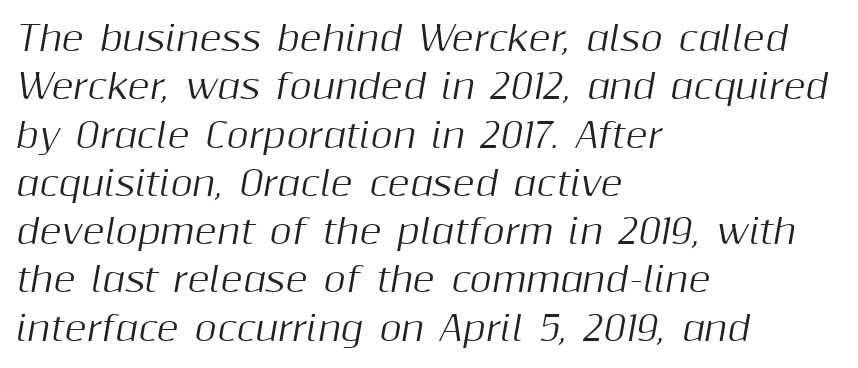
The image shows 34 px text type, italic (leaning right); set left-aligned, normal line spacing (1.42x), normal letter spacing, not underlined; medium stroke contrast and a medium x-height.
